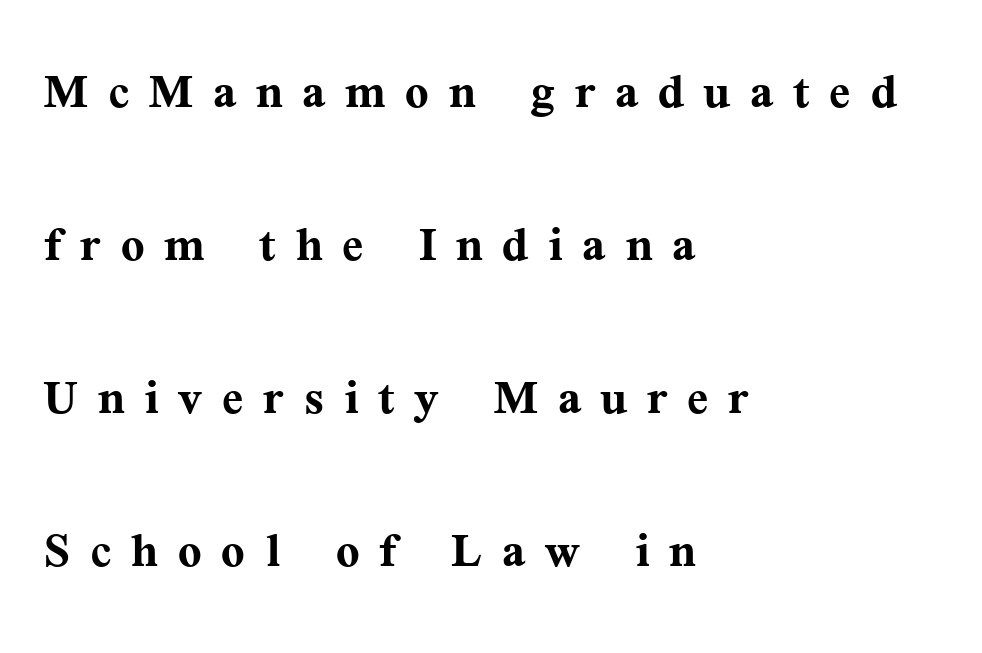
The image shows 62 px semibold serif type, upright; set left-aligned, loose line spacing (2.47x), unusually wide letter spacing (+0.32 em), not underlined; medium stroke contrast and a medium x-height.
